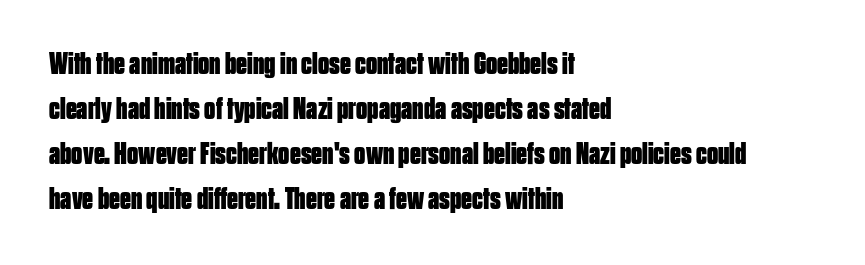
The image shows 31 px bold, condensed sans-serif type, upright; set left-aligned, normal line spacing (1.45x), normal letter spacing, not underlined; low stroke contrast and a large x-height.
